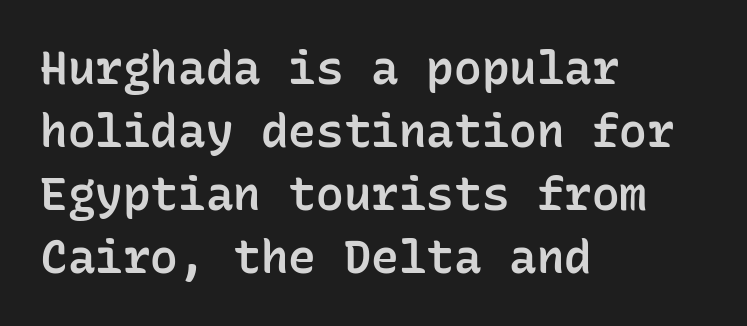
The image shows 46 px semibold sans-serif type, upright, monospaced; set left-aligned, normal line spacing (1.37x), normal letter spacing, not underlined; low stroke contrast and a medium x-height.
